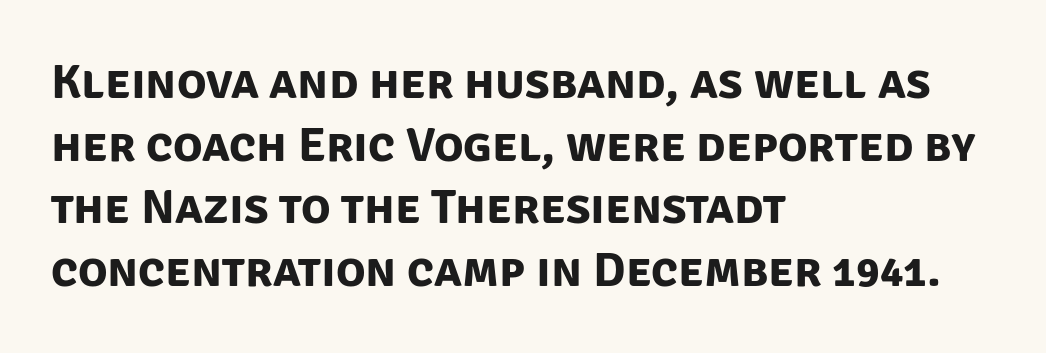
Q: Is the text bold? A: Yes.
Q: Is the typeface a serif or a sans-serif typeface? A: Sans-serif.
Q: Is the text underlined? A: No.
Q: How is the paragraph aligned? A: Left-aligned.
Q: Is the spacing between letters normal or unusually wide? A: Normal.
Q: Is the spacing between lines tight, normal or loose? A: Normal.
Q: Width (condensed, normal, or wide)? A: Normal.
Q: Stroke contrast? A: Low.
Q: x-height? A: Large.
Q: Monospaced? A: No.
